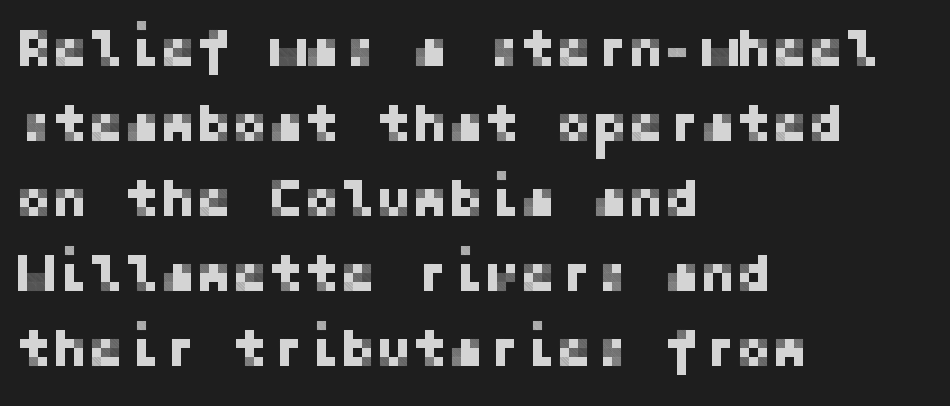
Q: Is the text italic (slanted)? A: No, it is upright.
Q: Is the typeface a serif or a sans-serif typeface? A: Sans-serif.
Q: Is the text underlined? A: No.
Q: How is the paragraph aligned? A: Left-aligned.
Q: Is the spacing between letters normal or unusually wide? A: Normal.
Q: Is the spacing between lines tight, normal or loose? A: Normal.
Q: Width (condensed, normal, or wide)? A: Normal.
Q: Stroke contrast? A: Low.
Q: x-height? A: Medium.
